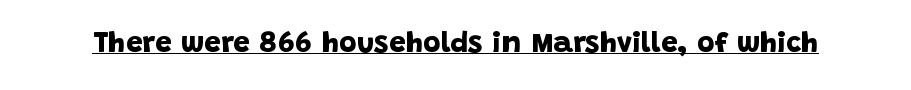
Weight: bold. Regarding serifs, this sample does without them. Note the varied advance widths — an 'i' is clearly narrower than an 'm'. Between one letter and the next there's only the usual sliver of space. Does a line run under the words? Yes, clearly.
